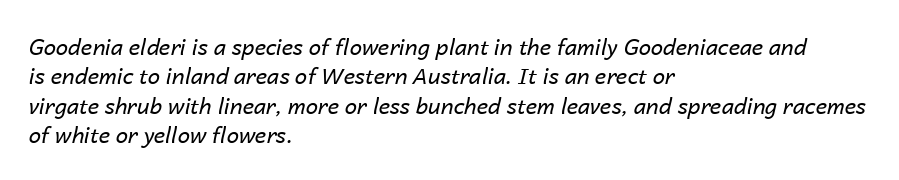
Q: Is the text bold? A: No.
Q: Is the text italic (slanted)? A: Yes, it leans right by about 14 degrees.
Q: Is the text underlined? A: No.
Q: How is the paragraph aligned? A: Left-aligned.
Q: Is the spacing between letters normal or unusually wide? A: Normal.
Q: Is the spacing between lines tight, normal or loose? A: Normal.
